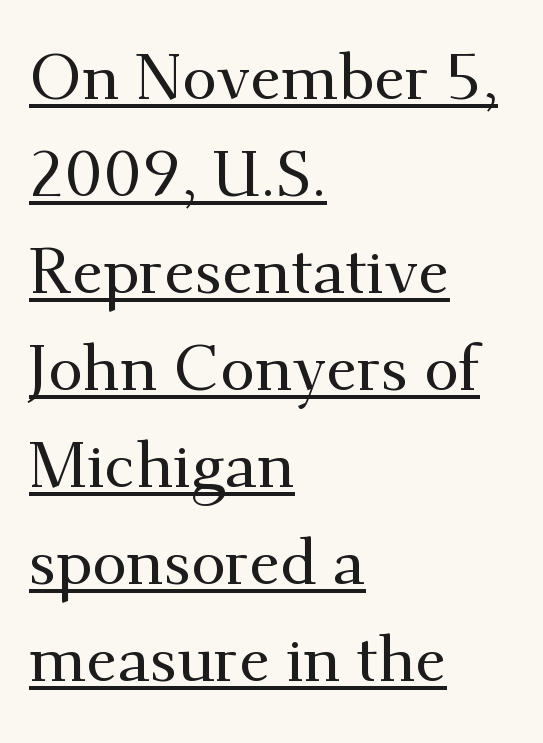
{"serif": "yes", "italic": "no", "width": "normal", "stroke_contrast": "medium", "x_height": "small", "monospaced": "no", "underline": "yes", "align": "left", "line_spacing": "normal", "line_spacing_ratio": 1.54, "letter_spacing": "normal", "letter_spacing_em": 0.0, "glyph_px": 63}
